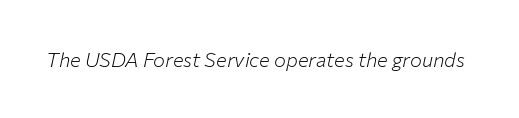
Q: Is the text bold? A: No.
Q: Is the text italic (slanted)? A: Yes, it leans right by about 12 degrees.
Q: Is the text underlined? A: No.
Q: Is the spacing between letters normal or unusually wide? A: Normal.
